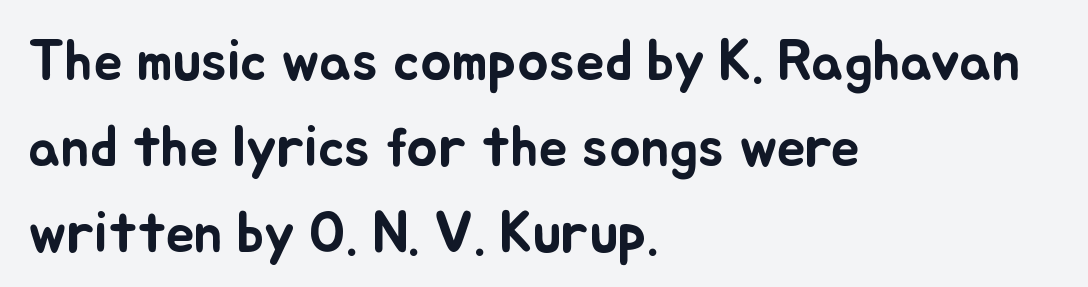
The image shows 58 px text type, upright; set left-aligned, normal line spacing (1.48x), normal letter spacing, not underlined; low stroke contrast and a small x-height.
